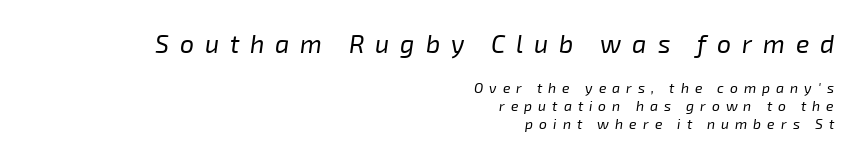
{"italic": "yes", "lean": "right", "slant_degrees": 8, "bold": "no", "underline": "no", "align": "right", "line_spacing": "normal", "line_spacing_ratio": 1.26, "letter_spacing": "wide", "letter_spacing_em": 0.43, "larger_block": "first", "size_ratio": 1.79, "glyph_px": 25}
